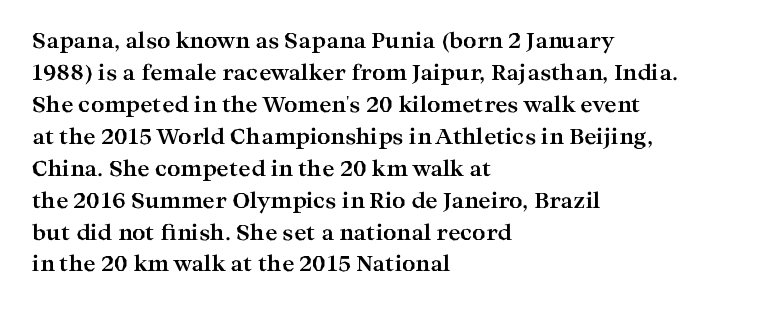
Q: Is the text bold? A: Yes.
Q: Is the text italic (slanted)? A: No, it is upright.
Q: Is the text underlined? A: No.
Q: How is the paragraph aligned? A: Left-aligned.
Q: Is the spacing between letters normal or unusually wide? A: Normal.
Q: Is the spacing between lines tight, normal or loose? A: Normal.
